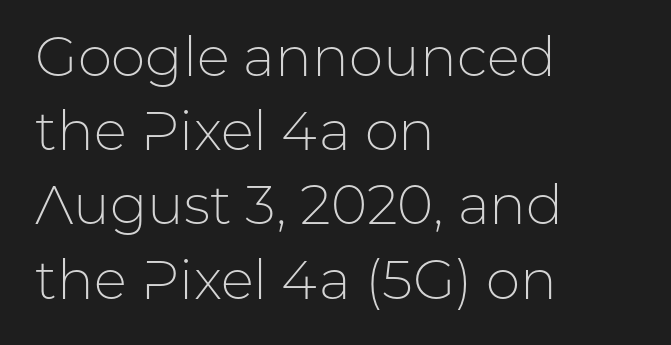
Q: Is the text bold? A: No.
Q: Is the text italic (slanted)? A: No, it is upright.
Q: Is the typeface a serif or a sans-serif typeface? A: Sans-serif.
Q: Is the text underlined? A: No.
Q: How is the paragraph aligned? A: Left-aligned.
Q: Is the spacing between letters normal or unusually wide? A: Normal.
Q: Is the spacing between lines tight, normal or loose? A: Normal.
Q: Width (condensed, normal, or wide)? A: Normal.
Q: Stroke contrast? A: Low.
Q: x-height? A: Medium.
Q: Monospaced? A: No.
